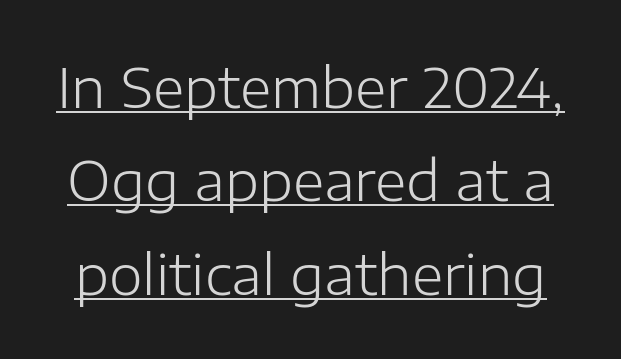
{"serif": "no", "italic": "no", "bold": "no", "weight": "light", "width": "normal", "stroke_contrast": "low", "x_height": "medium", "monospaced": "no", "underline": "yes", "line_spacing_ratio": 1.73, "letter_spacing": "normal", "letter_spacing_em": 0.0, "glyph_px": 54}
